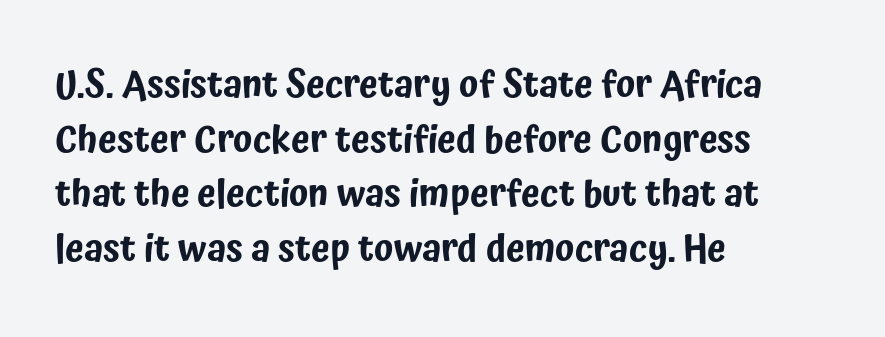
The image shows 38 px condensed sans-serif type, upright; set left-aligned, normal line spacing (1.44x), normal letter spacing, not underlined; low stroke contrast and a medium x-height.
